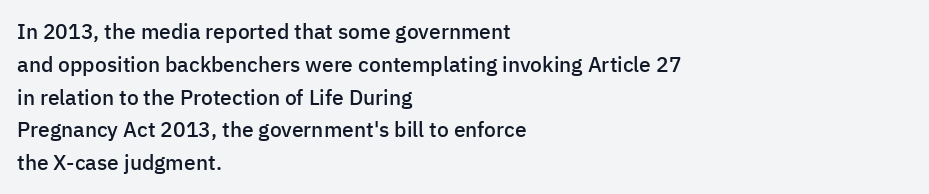
A somewhat darkened texture: the type is semibold rather than bold. Every stem runs plumb, perpendicular to the baseline. No extra tracking has been applied to these lines. A bare baseline throughout the passage. Every row of glyphs begins at an identical x-position on the left. Normally led — the rows are evenly, conventionally spaced.
